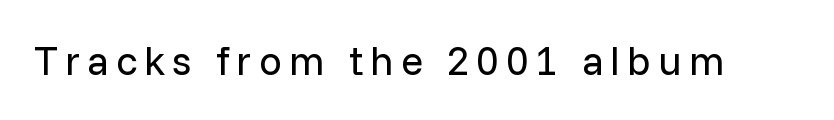
Q: Is the text bold? A: No.
Q: Is the text italic (slanted)? A: No, it is upright.
Q: Is the typeface a serif or a sans-serif typeface? A: Sans-serif.
Q: Is the text underlined? A: No.
Q: Width (condensed, normal, or wide)? A: Normal.
Q: Stroke contrast? A: Low.
Q: x-height? A: Medium.
Q: Monospaced? A: No.
